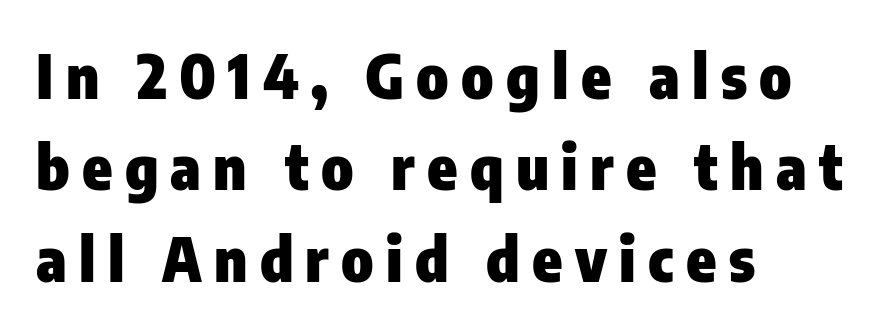
{"serif": "no", "italic": "no", "bold": "yes", "weight": "heavy", "width": "condensed", "stroke_contrast": "low", "x_height": "medium", "monospaced": "no", "underline": "no", "align": "left", "line_spacing": "normal", "line_spacing_ratio": 1.5, "letter_spacing": "wide", "letter_spacing_em": 0.2, "glyph_px": 61}
